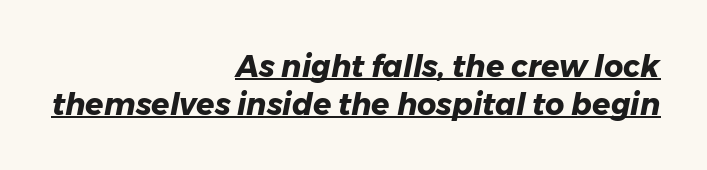
Plenty of ink on the page — the face is bold. Horizontal bands of white between lines are of average thickness. Looks like regular typesetting: each glyph gets only the width it needs. Short and long lines alike share a common ending point at right. There's an unmistakable incline to the writing here.
